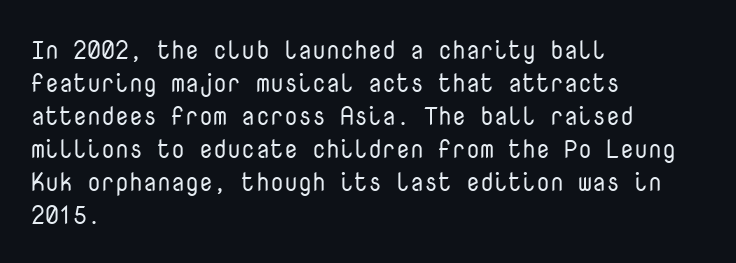
{"italic": "no", "bold": "no", "underline": "no", "align": "left", "line_spacing": "normal", "line_spacing_ratio": 1.32, "letter_spacing": "normal", "letter_spacing_em": 0.0, "glyph_px": 25}
